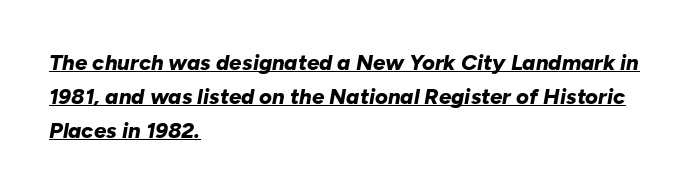
The image shows 22 px bold type, italic (leaning right); set left-aligned, normal line spacing (1.54x), normal letter spacing, underlined.
